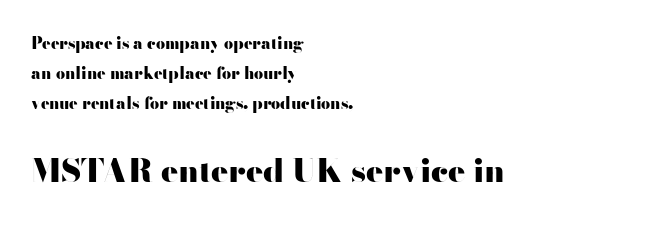
Q: Is the text bold? A: Yes.
Q: Is the text italic (slanted)? A: No, it is upright.
Q: Is the typeface a serif or a sans-serif typeface? A: Serif.
Q: Is the text underlined? A: No.
Q: How is the paragraph aligned? A: Left-aligned.
Q: Is the spacing between letters normal or unusually wide? A: Normal.
Q: Which block of text is set in a larger size, the first (top) or the second (bottom)? A: The second (bottom) one.
Q: Width (condensed, normal, or wide)? A: Wide.
Q: Stroke contrast? A: High.
Q: x-height? A: Small.
Q: Monospaced? A: No.
